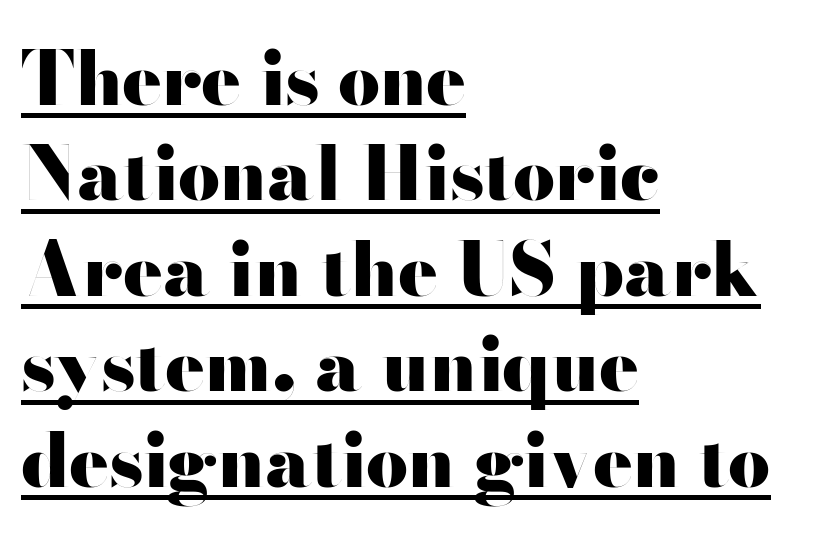
Q: Is the text bold? A: Yes.
Q: Is the text italic (slanted)? A: No, it is upright.
Q: Is the typeface a serif or a sans-serif typeface? A: Serif.
Q: Is the text underlined? A: Yes.
Q: How is the paragraph aligned? A: Left-aligned.
Q: Is the spacing between letters normal or unusually wide? A: Normal.
Q: Is the spacing between lines tight, normal or loose? A: Normal.
Q: Width (condensed, normal, or wide)? A: Wide.
Q: Stroke contrast? A: High.
Q: x-height? A: Small.
Q: Monospaced? A: No.
